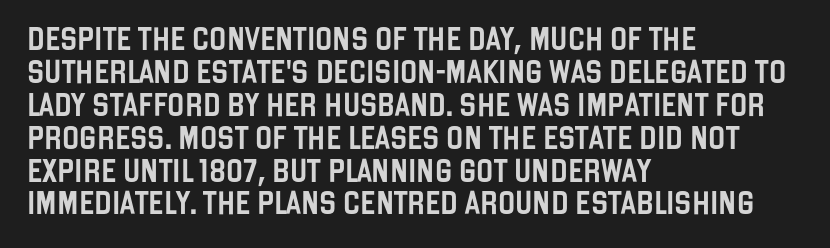
The image shows 23 px text type, upright; set left-aligned, normal line spacing (1.43x), normal letter spacing, not underlined.
